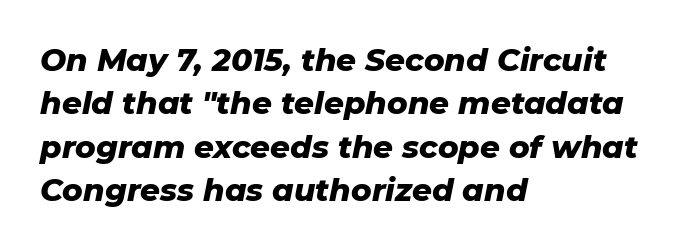
The image shows 31 px heavy type, italic (leaning right); set left-aligned, normal line spacing (1.4x), normal letter spacing, not underlined; low stroke contrast and a medium x-height.
